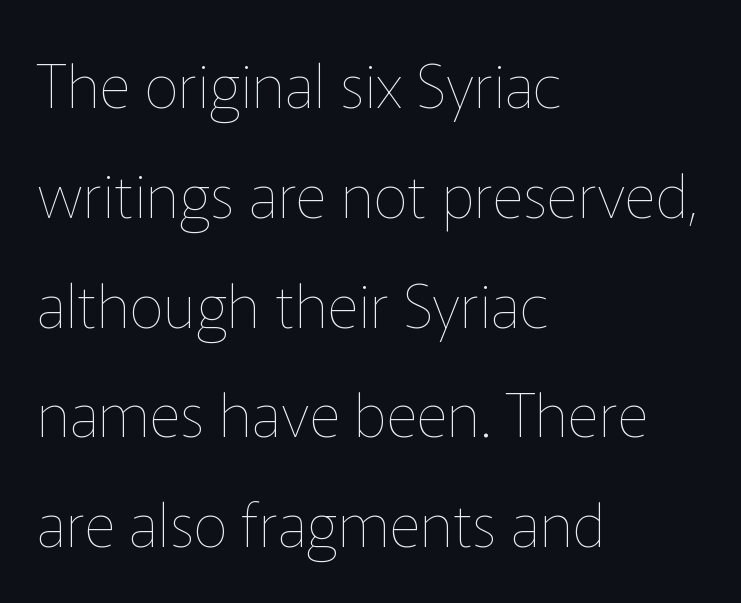
Q: Is the text bold? A: No.
Q: Is the text italic (slanted)? A: No, it is upright.
Q: Is the text underlined? A: No.
Q: How is the paragraph aligned? A: Left-aligned.
Q: Is the spacing between letters normal or unusually wide? A: Normal.
Q: Width (condensed, normal, or wide)? A: Normal.
Q: Stroke contrast? A: Low.
Q: x-height? A: Medium.
Q: Monospaced? A: No.
